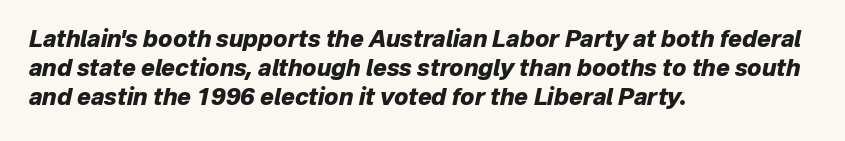
The image shows 23 px bold type, italic (leaning right); set left-aligned, normal line spacing (1.27x), normal letter spacing, not underlined.
